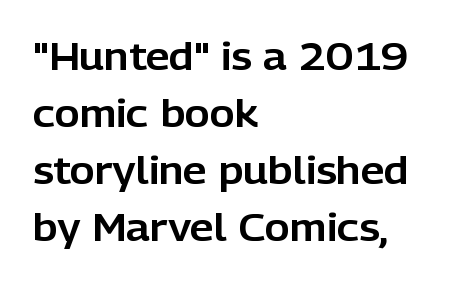
Q: Is the text italic (slanted)? A: No, it is upright.
Q: Is the typeface a serif or a sans-serif typeface? A: Sans-serif.
Q: Is the text underlined? A: No.
Q: How is the paragraph aligned? A: Left-aligned.
Q: Is the spacing between letters normal or unusually wide? A: Normal.
Q: Is the spacing between lines tight, normal or loose? A: Normal.
Q: Width (condensed, normal, or wide)? A: Normal.
Q: Stroke contrast? A: Low.
Q: x-height? A: Medium.
Q: Monospaced? A: No.
